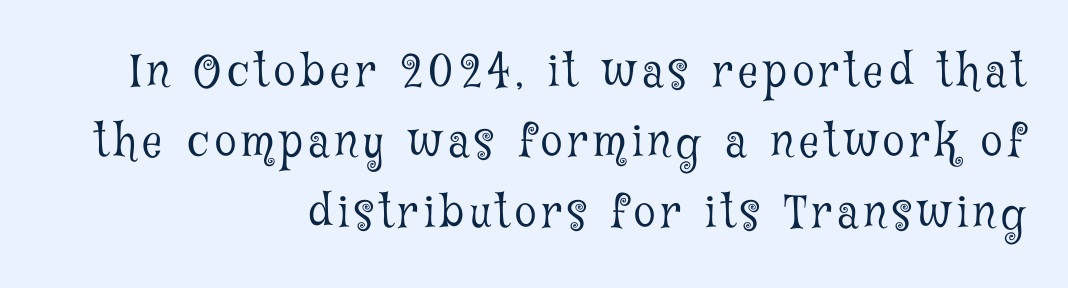
Q: Is the text bold? A: No.
Q: Is the text italic (slanted)? A: No, it is upright.
Q: Is the typeface a serif or a sans-serif typeface? A: Serif.
Q: Is the text underlined? A: No.
Q: How is the paragraph aligned? A: Right-aligned.
Q: Is the spacing between lines tight, normal or loose? A: Normal.
Q: Width (condensed, normal, or wide)? A: Condensed.
Q: Stroke contrast? A: Low.
Q: x-height? A: Medium.
Q: Monospaced? A: No.
